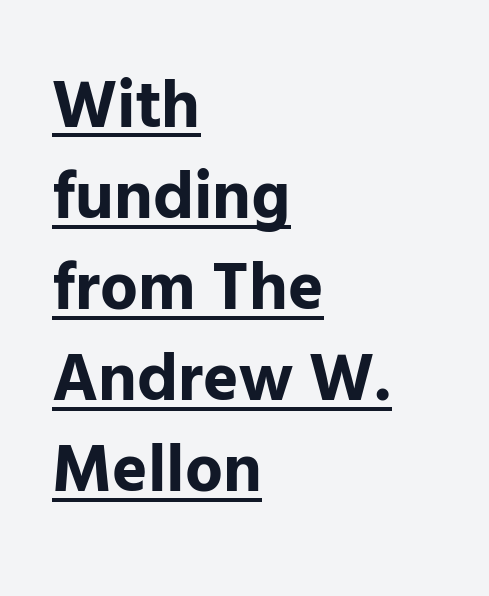
Q: Is the text bold? A: Yes.
Q: Is the text italic (slanted)? A: No, it is upright.
Q: Is the typeface a serif or a sans-serif typeface? A: Sans-serif.
Q: Is the text underlined? A: Yes.
Q: How is the paragraph aligned? A: Left-aligned.
Q: Is the spacing between letters normal or unusually wide? A: Normal.
Q: Is the spacing between lines tight, normal or loose? A: Normal.
Q: Width (condensed, normal, or wide)? A: Normal.
Q: Stroke contrast? A: Low.
Q: x-height? A: Medium.
Q: Monospaced? A: No.
